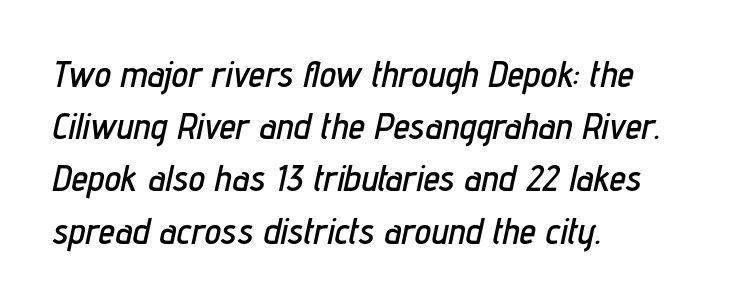
The image shows 37 px condensed type, italic (leaning right); set left-aligned, normal line spacing (1.41x), normal letter spacing, not underlined; low stroke contrast and a medium x-height.
